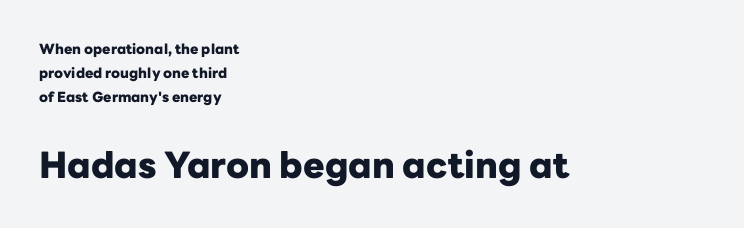
Q: Is the text bold? A: Yes.
Q: Is the text italic (slanted)? A: No, it is upright.
Q: Is the typeface a serif or a sans-serif typeface? A: Sans-serif.
Q: Is the text underlined? A: No.
Q: How is the paragraph aligned? A: Left-aligned.
Q: Is the spacing between letters normal or unusually wide? A: Normal.
Q: Which block of text is set in a larger size, the first (top) or the second (bottom)? A: The second (bottom) one.
Q: Width (condensed, normal, or wide)? A: Normal.
Q: Stroke contrast? A: Low.
Q: x-height? A: Medium.
Q: Monospaced? A: No.
